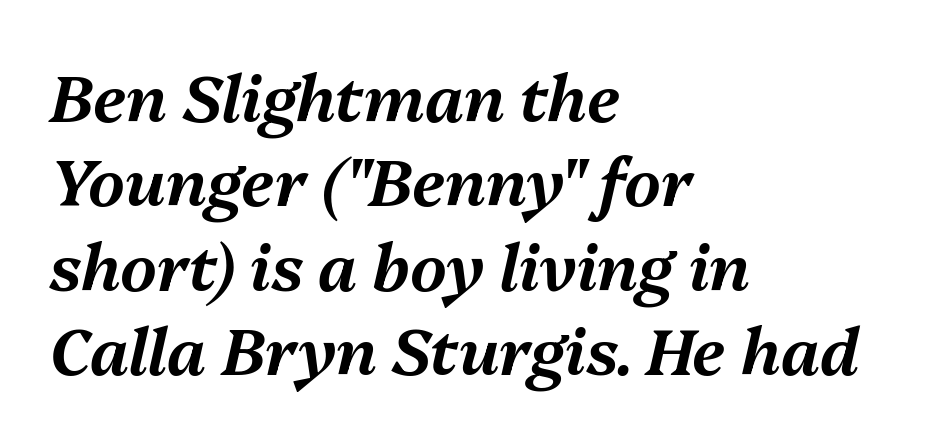
{"italic": "yes", "lean": "right", "slant_degrees": 13, "width": "normal", "stroke_contrast": "medium", "x_height": "medium", "monospaced": "no", "underline": "no", "align": "left", "line_spacing": "normal", "line_spacing_ratio": 1.32, "letter_spacing": "normal", "letter_spacing_em": 0.0, "glyph_px": 64}
